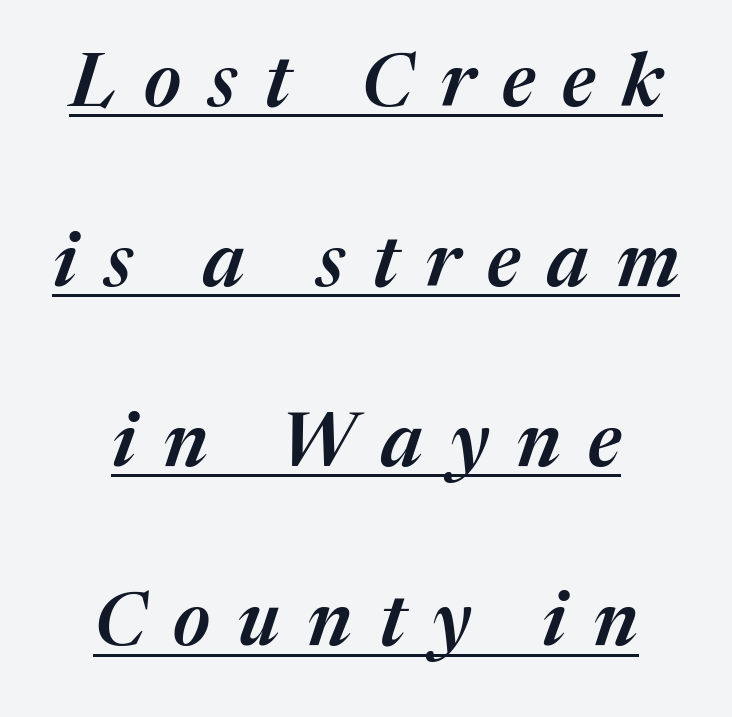
Notice how the stems are inclined rather than vertical — that's the hallmark of italics. Is there much room between lines? Yes — plenty of vertical air separates them. Has an underline been added? It has. Substantial extra tracking has been applied to these lines. Stems and bowls a touch heavier than normal — semibold.
